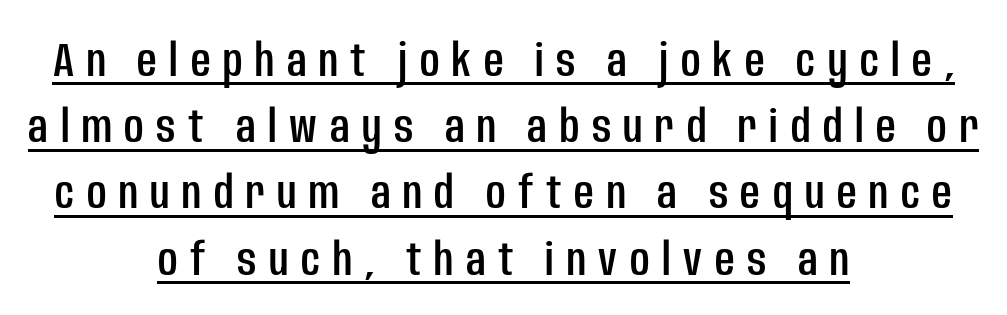
The image shows 48 px condensed sans-serif type, upright; set centered, normal line spacing (1.38x), unusually wide letter spacing (+0.26 em), underlined; low stroke contrast and a large x-height.
